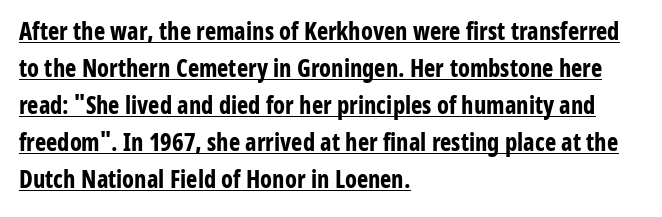
The image shows 24 px bold type, upright; set left-aligned, normal line spacing (1.54x), normal letter spacing, underlined.
